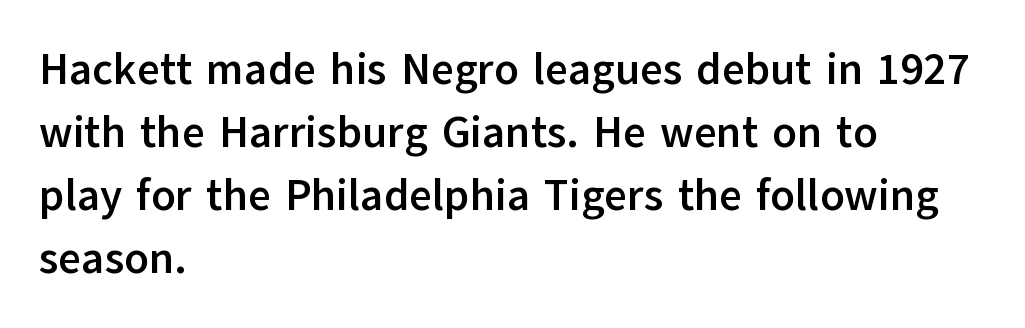
The image shows 44 px semibold sans-serif type, upright; set left-aligned, normal line spacing (1.43x), normal letter spacing, not underlined; low stroke contrast and a medium x-height.
